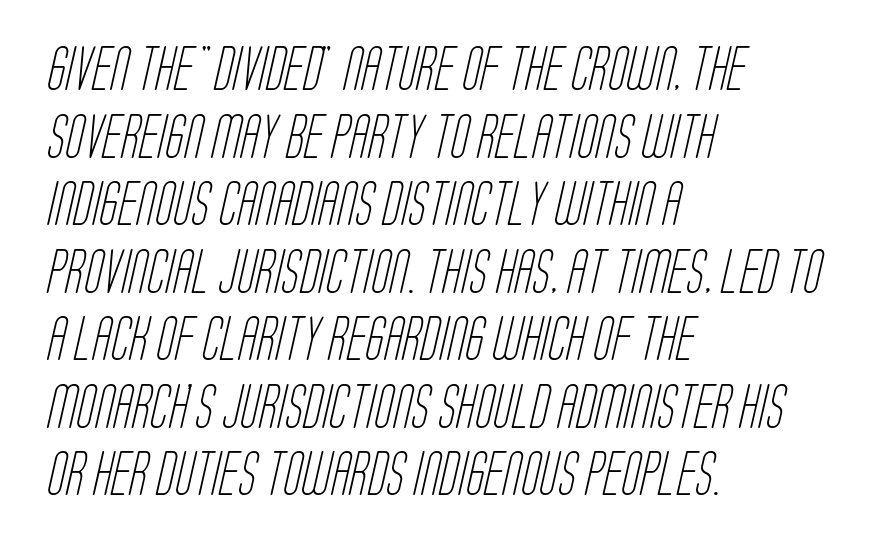
The image shows 43 px light, condensed sans-serif type; set left-aligned, normal line spacing (1.57x), normal letter spacing, not underlined; low stroke contrast and a large x-height.
